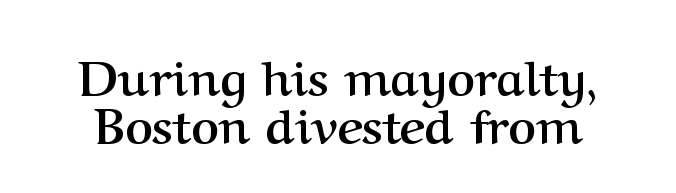
{"serif": "yes", "italic": "no", "bold": "yes", "weight": "semibold", "width": "normal", "stroke_contrast": "medium", "x_height": "medium", "monospaced": "no", "underline": "no", "line_spacing": "tight", "line_spacing_ratio": 1.0, "letter_spacing": "normal", "letter_spacing_em": 0.0, "glyph_px": 48}
